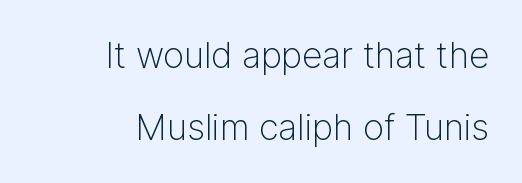
{"serif": "no", "italic": "no", "bold": "no", "weight": "light", "width": "normal", "stroke_contrast": "low", "x_height": "medium", "monospaced": "no", "underline": "no", "align": "right", "line_spacing": "loose", "line_spacing_ratio": 2.01, "letter_spacing": "normal", "letter_spacing_em": 0.0, "glyph_px": 36}
